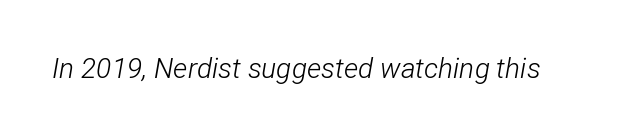
The type is set solid horizontally, with unmodified tracking. This sample has the flowing, uneven cadence of proportional lettering. An italicized treatment has been applied to the whole sample. A clean baseline with only descenders dipping below it.
